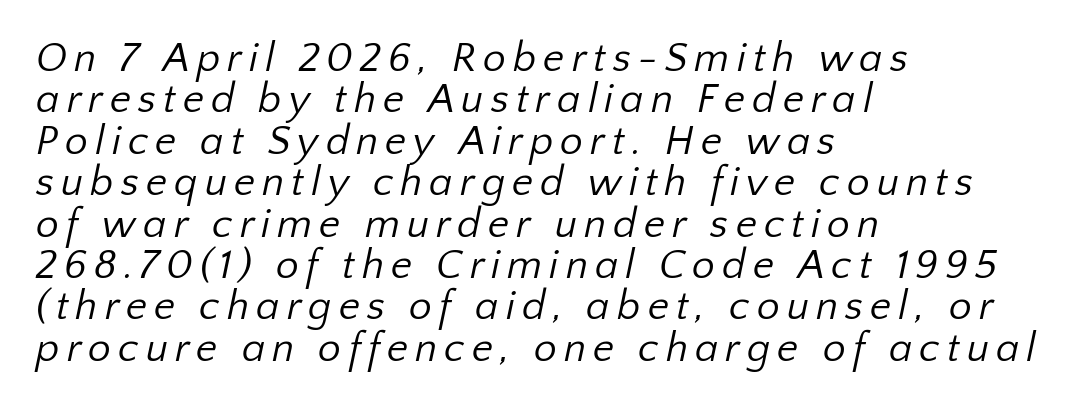
Q: Is the text bold? A: No.
Q: Is the typeface a serif or a sans-serif typeface? A: Sans-serif.
Q: Is the text underlined? A: No.
Q: How is the paragraph aligned? A: Left-aligned.
Q: Is the spacing between lines tight, normal or loose? A: Tight.
Q: Width (condensed, normal, or wide)? A: Normal.
Q: Stroke contrast? A: Low.
Q: x-height? A: Medium.
Q: Monospaced? A: No.
